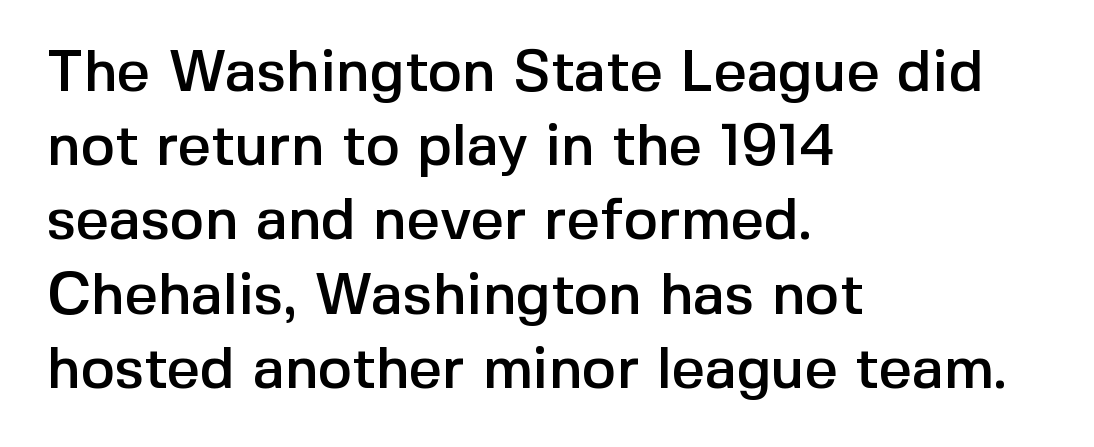
Q: Is the text italic (slanted)? A: No, it is upright.
Q: Is the typeface a serif or a sans-serif typeface? A: Sans-serif.
Q: Is the text underlined? A: No.
Q: How is the paragraph aligned? A: Left-aligned.
Q: Is the spacing between letters normal or unusually wide? A: Normal.
Q: Is the spacing between lines tight, normal or loose? A: Normal.
Q: Width (condensed, normal, or wide)? A: Normal.
Q: x-height? A: Medium.
Q: Monospaced? A: No.
